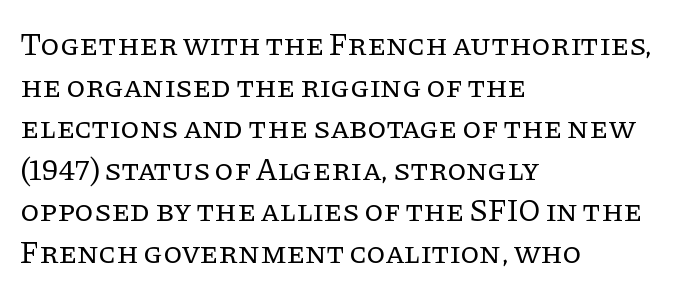
{"serif": "yes", "italic": "no", "bold": "no", "weight": "regular", "width": "normal", "stroke_contrast": "low", "x_height": "large", "monospaced": "no", "underline": "no", "align": "left", "line_spacing": "normal", "line_spacing_ratio": 1.34, "letter_spacing": "normal", "letter_spacing_em": 0.0, "glyph_px": 31}
